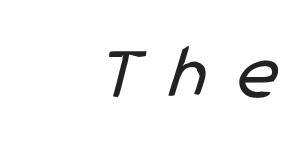
The image shows 78 px regular-weight, condensed sans-serif type; set unusually wide letter spacing (+0.39 em), not underlined; low stroke contrast and a medium x-height.
